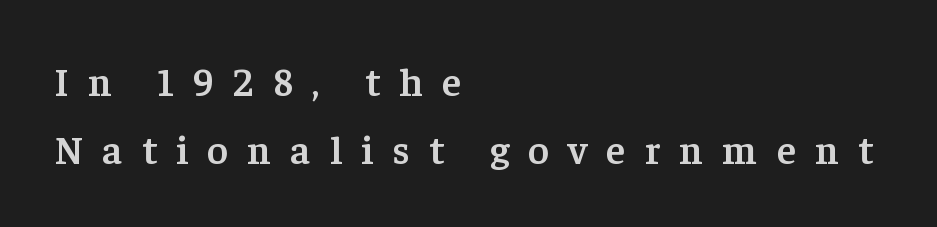
The passage shown is typed in a proportional face where columns would drift. Each word looks stretched out because of the extra space between its letters. The leading is moderate, giving the passage an even texture. Visually the block forms a straight wall on the left and a jagged coastline on the right. The sample has been set in demibold, a notch under bold. Words float on clear page, feet unadorned.
